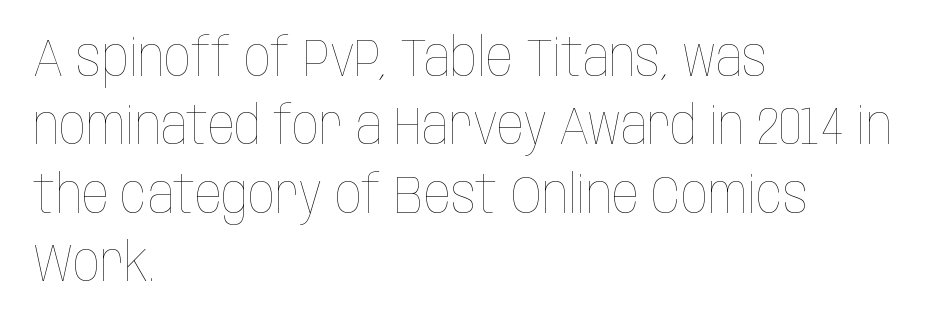
{"italic": "no", "bold": "no", "weight": "thin", "width": "condensed", "stroke_contrast": "low", "x_height": "large", "monospaced": "no", "underline": "no", "align": "left", "line_spacing": "normal", "line_spacing_ratio": 1.29, "letter_spacing": "normal", "letter_spacing_em": 0.0, "glyph_px": 53}
